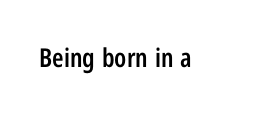
The image shows 26 px text type, upright; set normal letter spacing, not underlined.
